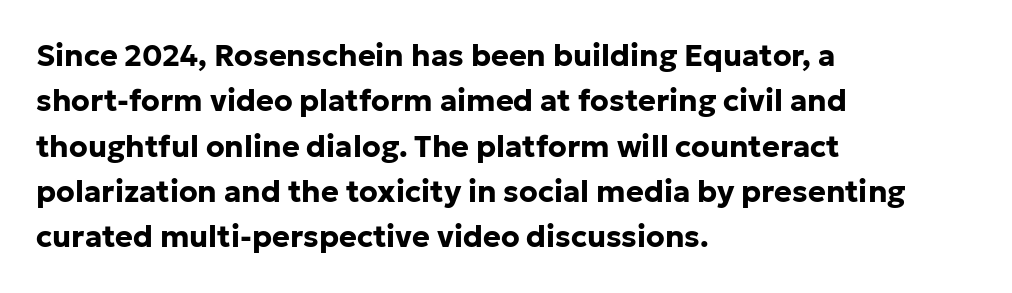
The image shows 30 px bold sans-serif type, upright; set left-aligned, normal line spacing (1.51x), normal letter spacing, not underlined; low stroke contrast and a medium x-height.
